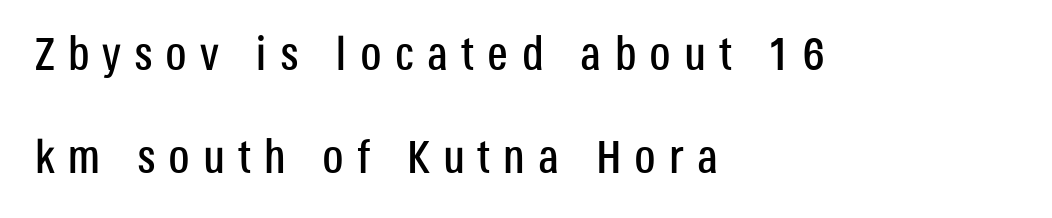
Leading: increased. Leftover space on each line is placed entirely after the last word. The lettering holds an erect, upright posture throughout. This sample uses expanded letter spacing, leaving extra air between glyphs.
